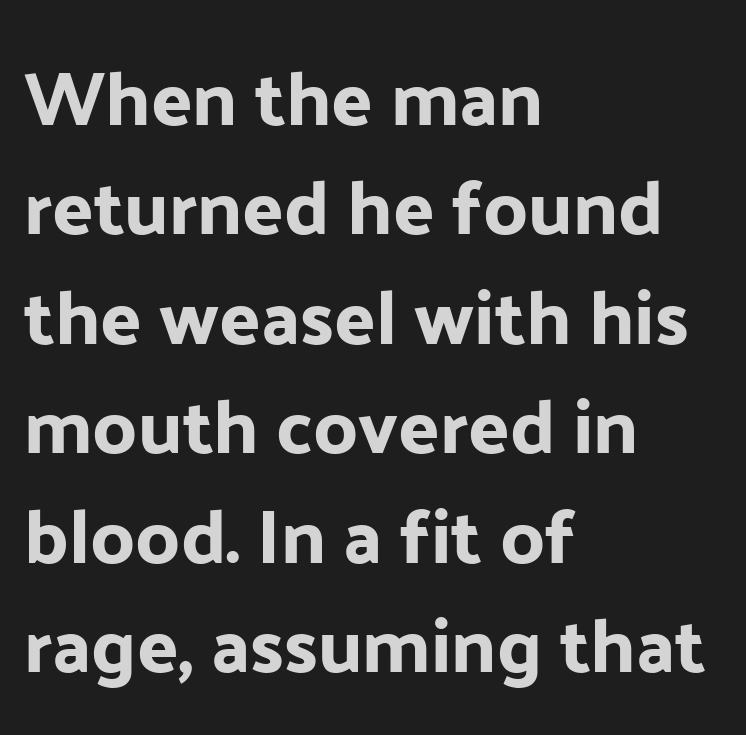
Nobody drew a line under any word here. The text block is weighted toward the left margin, trailing off unevenly rightward. What's the leading like? Ordinary, nothing unusual. The passage shown is typed in a proportional face where columns would drift. Font category for this specimen: sans-serif. Look at the tracking — it's just the regular setting, nothing added.
